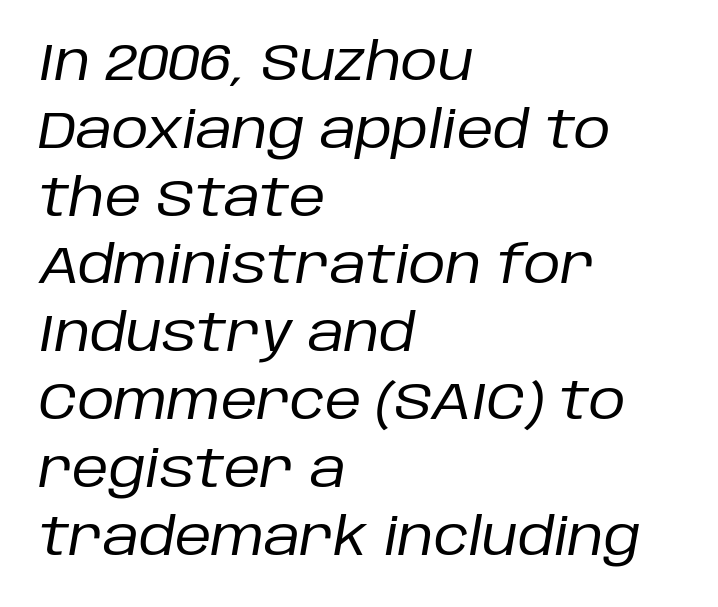
The axis of the letterforms is tilted away from vertical. What stands out about the letter spacing? Nothing — it is the standard amount. Regarding leading, the lines here are spaced in the standard way. The characters are drawn with everyday or finer stroke widths. Which margin do the lines hug? The left one — the right edge is uneven. The face used here is proportionally spaced, like ordinary book or web type.
